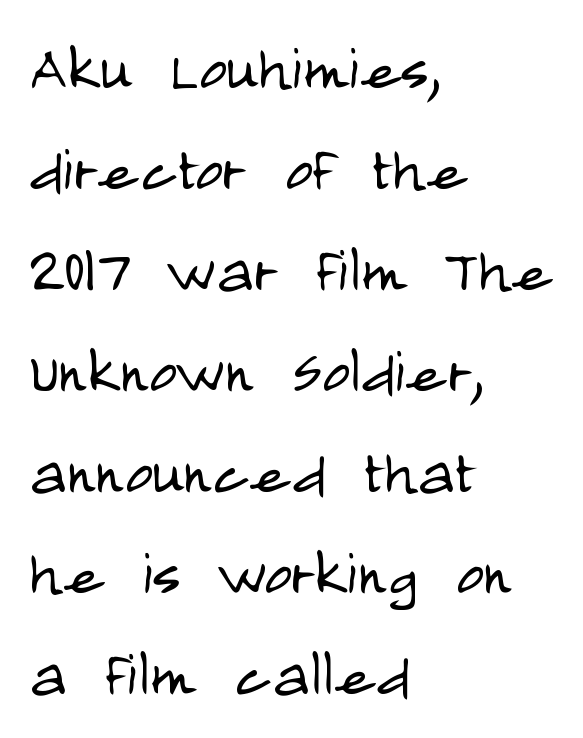
Q: Is the text bold? A: No.
Q: Is the text italic (slanted)? A: No, it is upright.
Q: Is the typeface a serif or a sans-serif typeface? A: Sans-serif.
Q: Is the text underlined? A: No.
Q: How is the paragraph aligned? A: Left-aligned.
Q: Is the spacing between letters normal or unusually wide? A: Normal.
Q: Is the spacing between lines tight, normal or loose? A: Normal.
Q: Width (condensed, normal, or wide)? A: Condensed.
Q: Stroke contrast? A: Low.
Q: x-height? A: Large.
Q: Monospaced? A: No.
